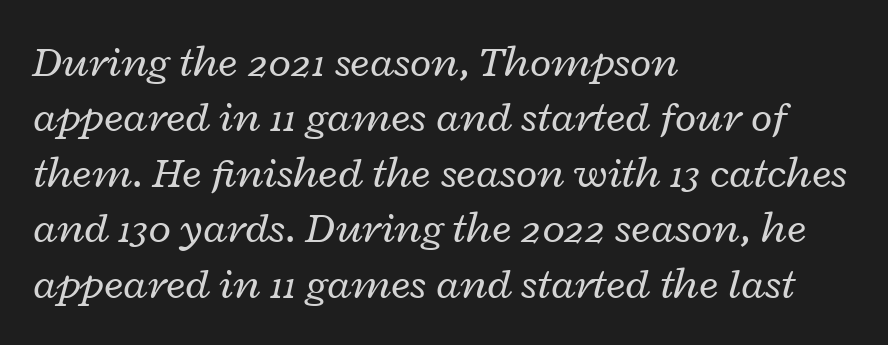
{"italic": "yes", "lean": "right", "slant_degrees": 12, "bold": "no", "weight": "regular", "width": "wide", "stroke_contrast": "low", "x_height": "medium", "monospaced": "no", "underline": "no", "align": "left", "line_spacing": "normal", "line_spacing_ratio": 1.26, "letter_spacing": "normal", "letter_spacing_em": 0.0, "glyph_px": 44}
